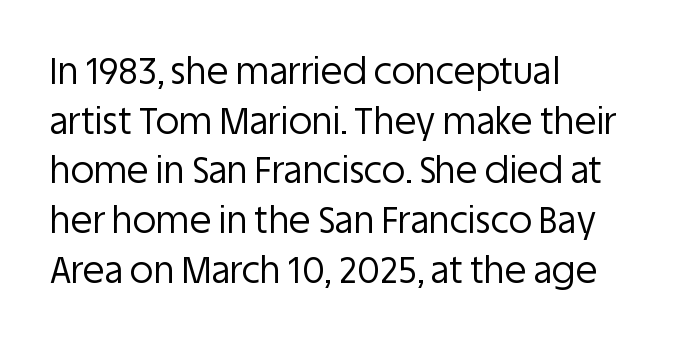
The image shows 36 px regular-weight sans-serif type, upright; set left-aligned, normal line spacing (1.38x), normal letter spacing, not underlined; low stroke contrast and a large x-height.
